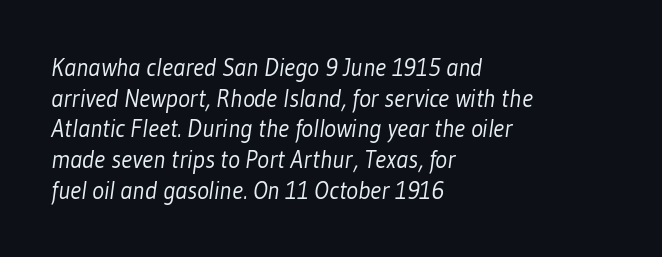
{"bold": "no", "underline": "no", "align": "left", "line_spacing_ratio": 1.23, "letter_spacing": "normal", "letter_spacing_em": 0.0, "glyph_px": 25}
